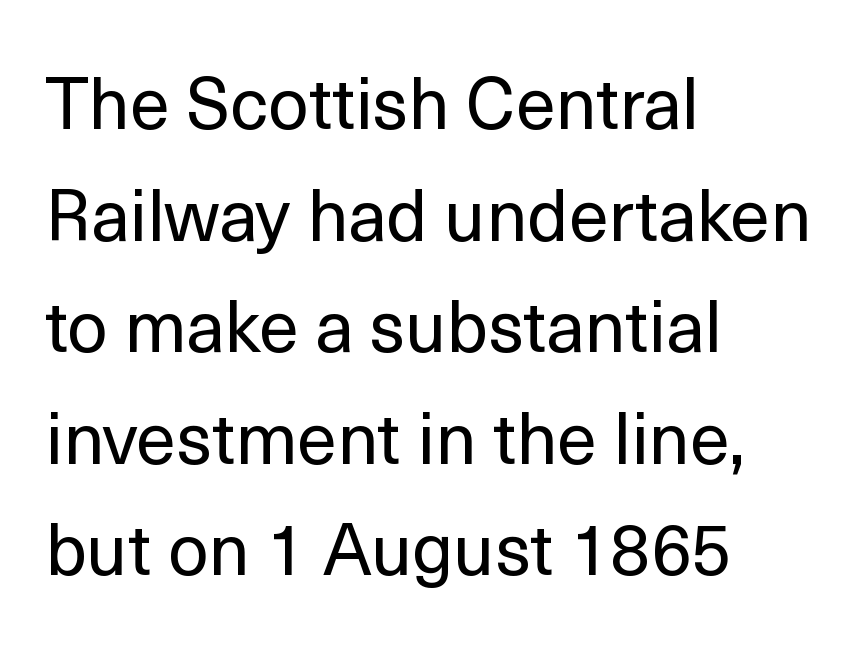
The image shows 72 px regular-weight sans-serif type, upright; set left-aligned, normal line spacing (1.55x), normal letter spacing, not underlined; a medium x-height.
